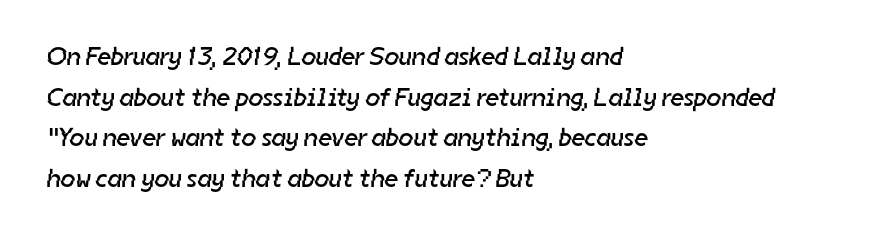
The image shows 26 px text type; set left-aligned, normal line spacing (1.56x), normal letter spacing, not underlined.
